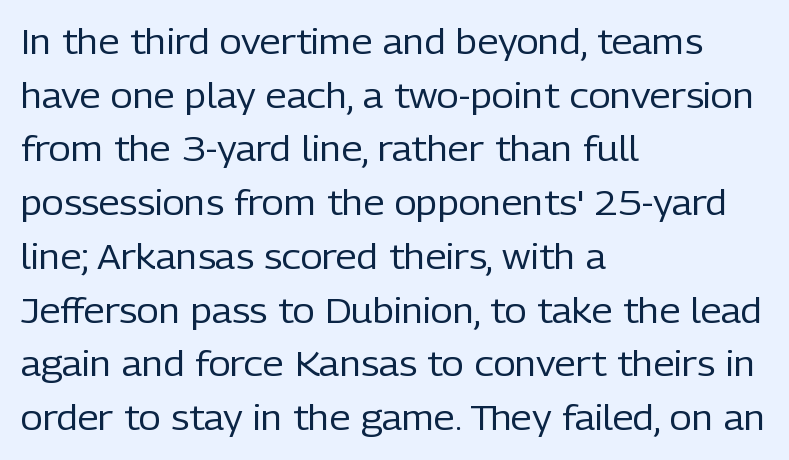
{"serif": "no", "italic": "no", "bold": "no", "weight": "regular", "width": "normal", "stroke_contrast": "low", "x_height": "medium", "monospaced": "no", "underline": "no", "align": "left", "line_spacing": "normal", "line_spacing_ratio": 1.58, "letter_spacing": "normal", "letter_spacing_em": 0.0, "glyph_px": 34}
